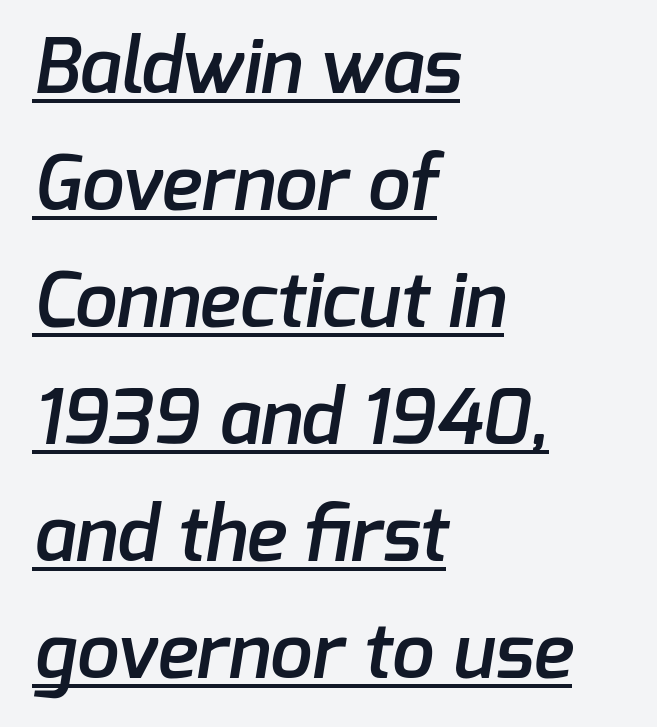
The image shows 76 px semibold sans-serif type; set left-aligned, normal line spacing (1.54x), normal letter spacing, underlined; low stroke contrast and a medium x-height.
